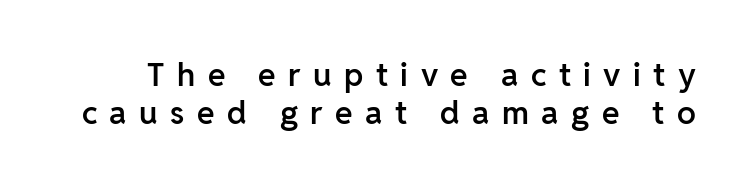
A sans-serif font was chosen for this passage. Tall strokes in this sample are plumb rather than angled. The space beneath each line is pristine and unruled. Stems and bowls a touch heavier than normal — semibold. The rendering uses natural spacing where letterforms have individual widths.
